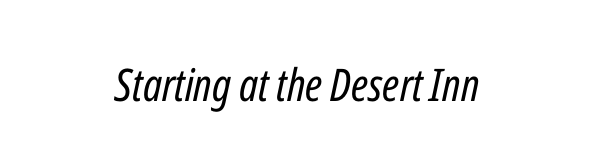
The image shows 45 px regular-weight, condensed type, italic (leaning right); set centered, normal letter spacing, not underlined; low stroke contrast and a medium x-height.
